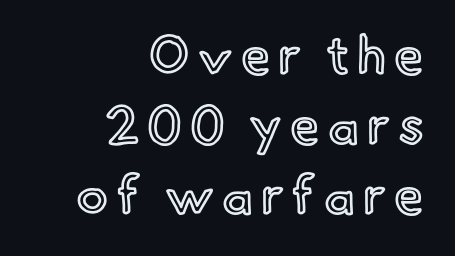
The image shows 53 px text type, upright; set right-aligned, normal line spacing (1.32x), not underlined; a small x-height.
